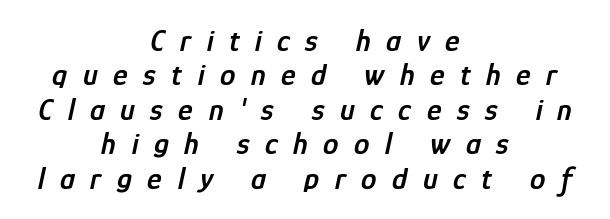
The image shows 31 px semibold, condensed type, italic (leaning right); set centered, tight line spacing (1.11x), unusually wide letter spacing (+0.5 em), not underlined; low stroke contrast and a medium x-height.
